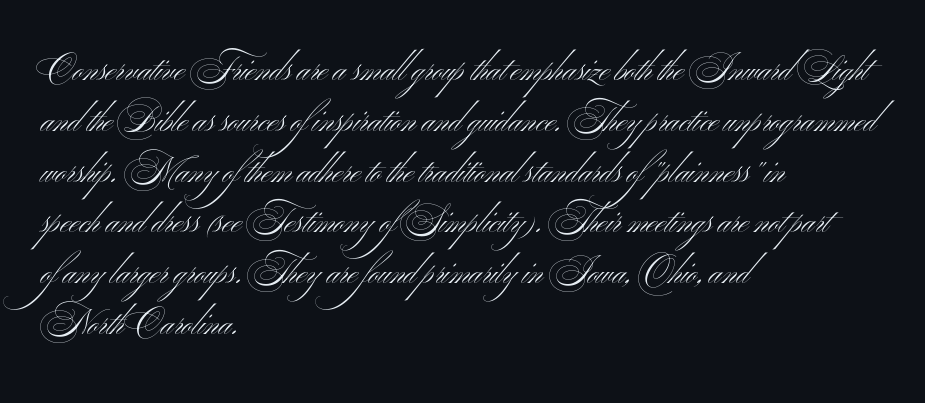
The image shows 33 px light, wide sans-serif type; set left-aligned, normal line spacing (1.54x), normal letter spacing, not underlined; medium stroke contrast and a small x-height.
